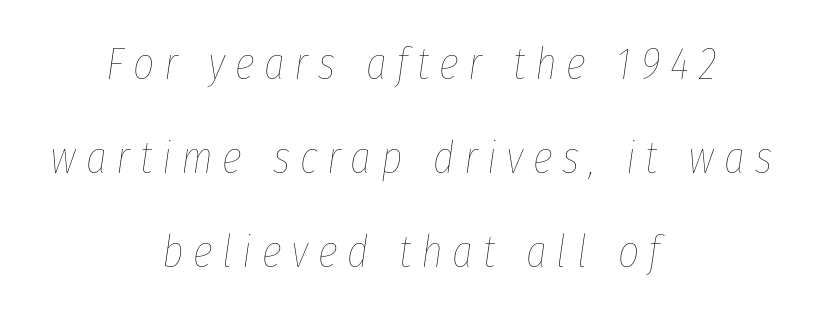
The lines are spread far apart with generous leading. A clean baseline with only descenders dipping below it. The face used here has a pronounced slope to its letters. The letters are spread apart with noticeably loose tracking. A typesetter would call this proportional, since set widths differ per character. Line starts and ends both wander, symmetrically.
